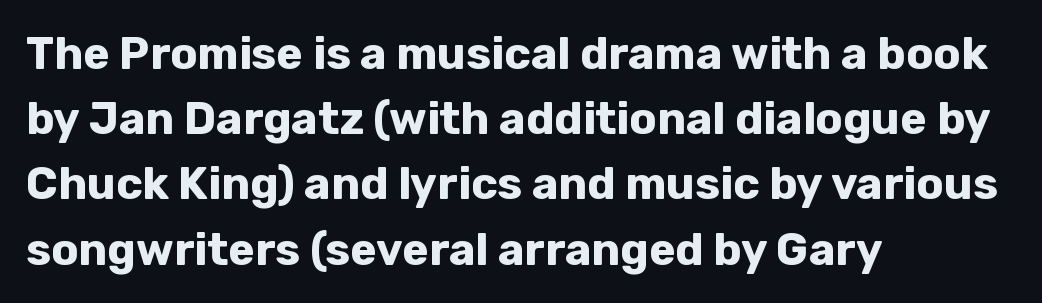
{"serif": "no", "italic": "no", "bold": "yes", "weight": "bold", "width": "normal", "stroke_contrast": "low", "x_height": "medium", "monospaced": "no", "underline": "no", "align": "left", "line_spacing": "normal", "line_spacing_ratio": 1.45, "letter_spacing": "normal", "letter_spacing_em": 0.0, "glyph_px": 45}
